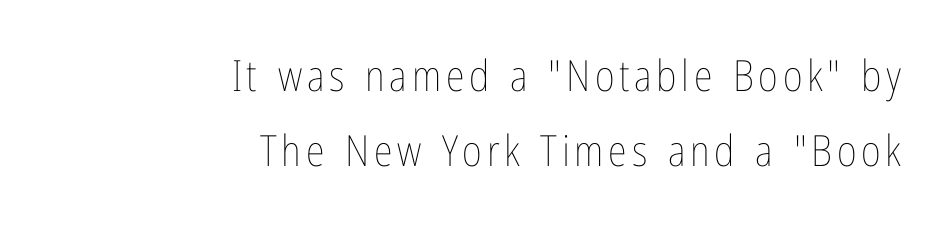
Ascenders rise straight up at ninety degrees. A bare baseline throughout the passage. The typeface has the unassuming heft of standard copy or less. The letters advance in unequal steps, a hallmark of proportional type. The text block is weighted toward the right margin, trailing off unevenly leftward.
